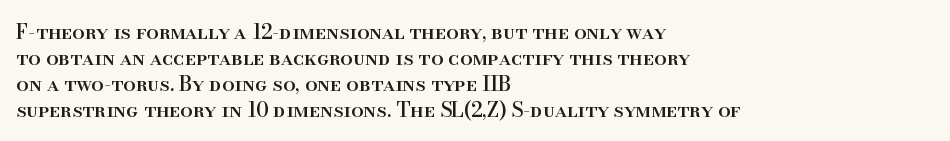
Q: Is the text italic (slanted)? A: No, it is upright.
Q: Is the text underlined? A: No.
Q: How is the paragraph aligned? A: Left-aligned.
Q: Is the spacing between letters normal or unusually wide? A: Normal.
Q: Is the spacing between lines tight, normal or loose? A: Normal.
